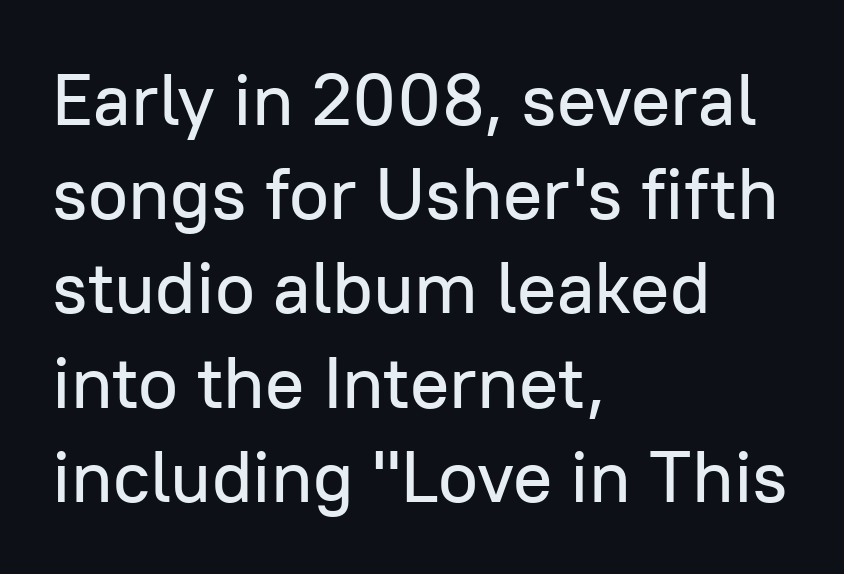
The image shows 73 px sans-serif type, upright; set left-aligned, normal line spacing (1.29x), normal letter spacing, not underlined; low stroke contrast and a medium x-height.
